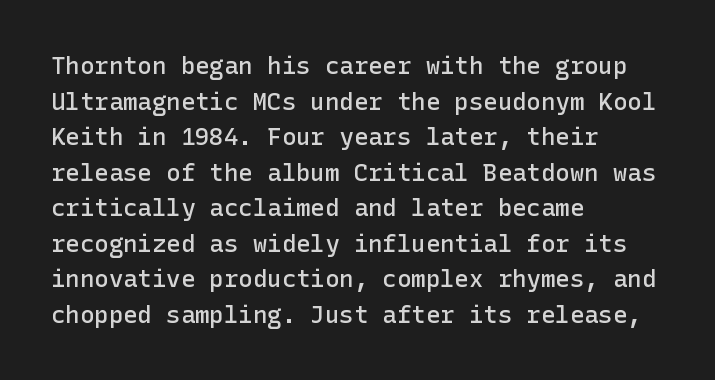
A semibold gives these letters moderate extra thickness, short of bold. Line spacing here is normal. Short note: letters normally spaced. Designer's note — italics off, roman on. A clean baseline with only descenders dipping below it. Line beginnings align vertically; line endings do not.
